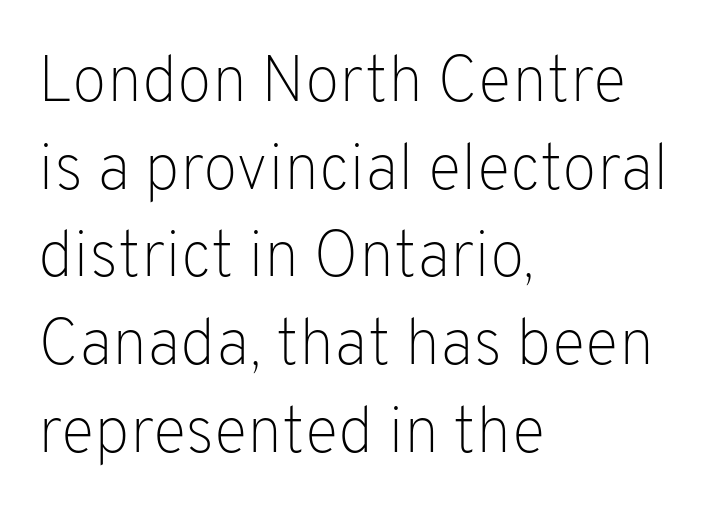
{"serif": "no", "italic": "no", "bold": "no", "weight": "light", "width": "normal", "stroke_contrast": "low", "x_height": "medium", "monospaced": "no", "underline": "no", "align": "left", "line_spacing": "normal", "line_spacing_ratio": 1.37, "letter_spacing": "normal", "letter_spacing_em": 0.0, "glyph_px": 64}
